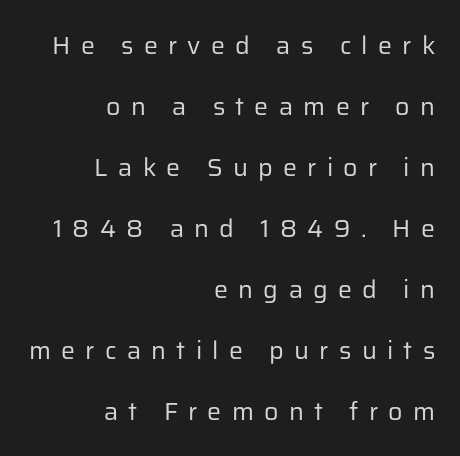
Q: Is the text bold? A: No.
Q: Is the text italic (slanted)? A: No, it is upright.
Q: Is the text underlined? A: No.
Q: How is the paragraph aligned? A: Right-aligned.
Q: Is the spacing between letters normal or unusually wide? A: Unusually wide.
Q: Is the spacing between lines tight, normal or loose? A: Loose.
